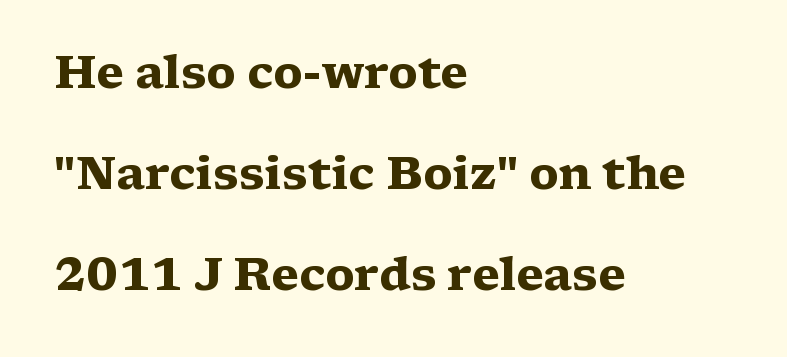
{"serif": "yes", "italic": "no", "bold": "yes", "weight": "heavy", "width": "wide", "stroke_contrast": "medium", "x_height": "medium", "monospaced": "no", "underline": "no", "align": "left", "line_spacing": "loose", "line_spacing_ratio": 2.25, "letter_spacing": "normal", "letter_spacing_em": 0.0, "glyph_px": 45}
